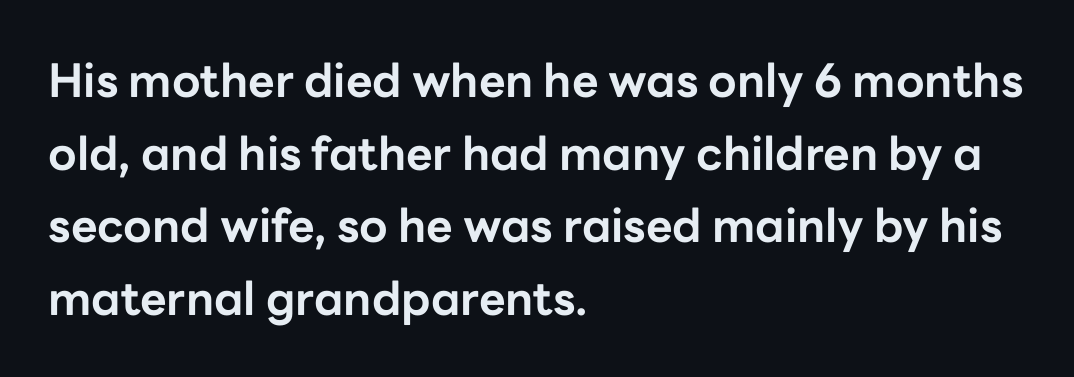
{"serif": "no", "italic": "no", "bold": "yes", "weight": "bold", "width": "normal", "stroke_contrast": "low", "x_height": "medium", "monospaced": "no", "underline": "no", "align": "left", "line_spacing": "normal", "line_spacing_ratio": 1.58, "letter_spacing": "normal", "letter_spacing_em": 0.0, "glyph_px": 46}
